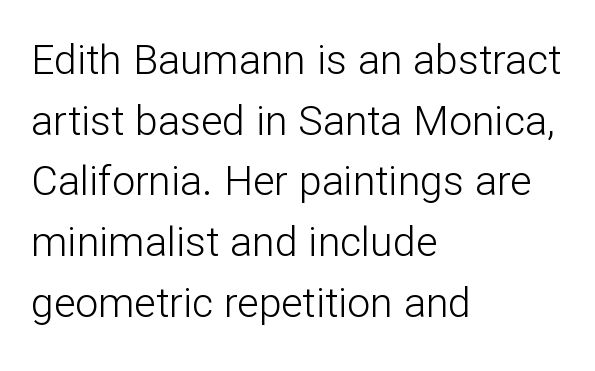
{"serif": "no", "italic": "no", "bold": "no", "weight": "light", "width": "normal", "stroke_contrast": "low", "x_height": "medium", "monospaced": "no", "underline": "no", "align": "left", "line_spacing": "normal", "line_spacing_ratio": 1.48, "letter_spacing": "normal", "letter_spacing_em": 0.0, "glyph_px": 41}
